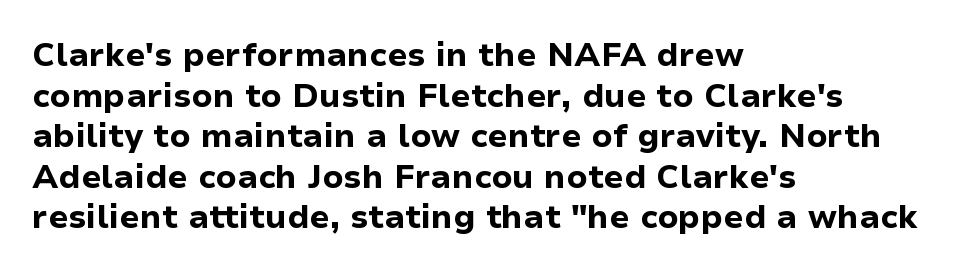
Q: Is the text bold? A: Yes.
Q: Is the text italic (slanted)? A: No, it is upright.
Q: Is the typeface a serif or a sans-serif typeface? A: Sans-serif.
Q: Is the text underlined? A: No.
Q: How is the paragraph aligned? A: Left-aligned.
Q: Is the spacing between letters normal or unusually wide? A: Normal.
Q: Width (condensed, normal, or wide)? A: Normal.
Q: Stroke contrast? A: Low.
Q: x-height? A: Medium.
Q: Monospaced? A: No.
